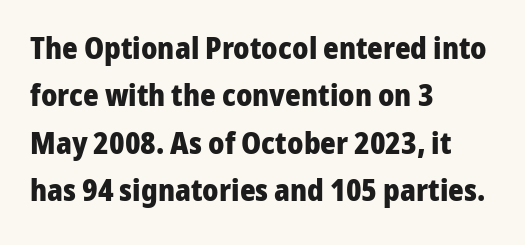
{"serif": "no", "italic": "no", "bold": "yes", "weight": "heavy", "width": "normal", "stroke_contrast": "low", "x_height": "medium", "monospaced": "no", "underline": "no", "align": "left", "line_spacing": "normal", "line_spacing_ratio": 1.58, "letter_spacing": "normal", "letter_spacing_em": 0.0, "glyph_px": 30}
